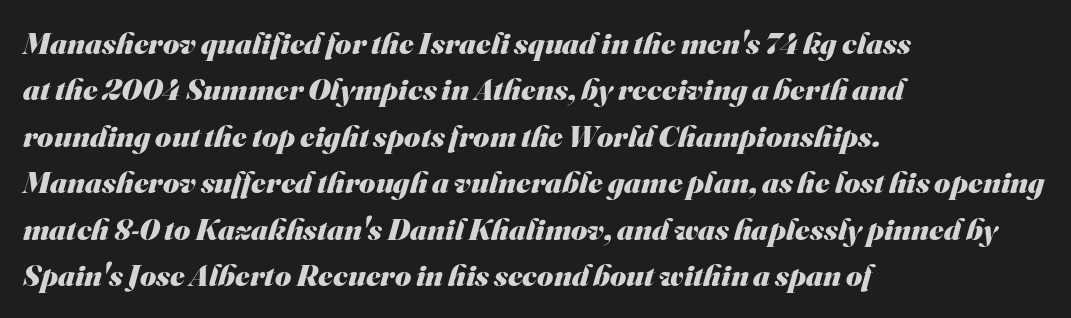
The face used here is proportionally spaced, like ordinary book or web type. Nope, no serifs anywhere on these letters. If you drew a ruler down the left edge, every line would touch it. A typesetter would call this zero additional tracking. Horizontal bands of white between lines are of average thickness.
